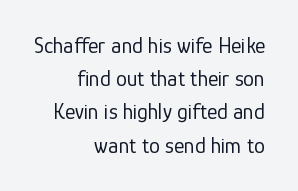
Q: Is the text bold? A: No.
Q: Is the text italic (slanted)? A: No, it is upright.
Q: Is the text underlined? A: No.
Q: How is the paragraph aligned? A: Right-aligned.
Q: Is the spacing between letters normal or unusually wide? A: Normal.
Q: Is the spacing between lines tight, normal or loose? A: Normal.
